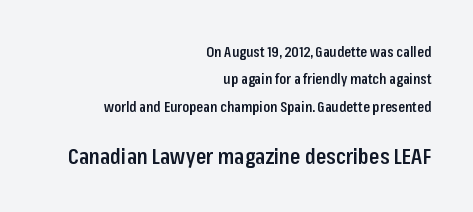
Q: Is the text bold? A: Semi-bold.
Q: Is the text italic (slanted)? A: No, it is upright.
Q: Is the text underlined? A: No.
Q: How is the paragraph aligned? A: Right-aligned.
Q: Is the spacing between letters normal or unusually wide? A: Normal.
Q: Is the spacing between lines tight, normal or loose? A: Loose.
Q: Which block of text is set in a larger size, the first (top) or the second (bottom)? A: The second (bottom) one.
